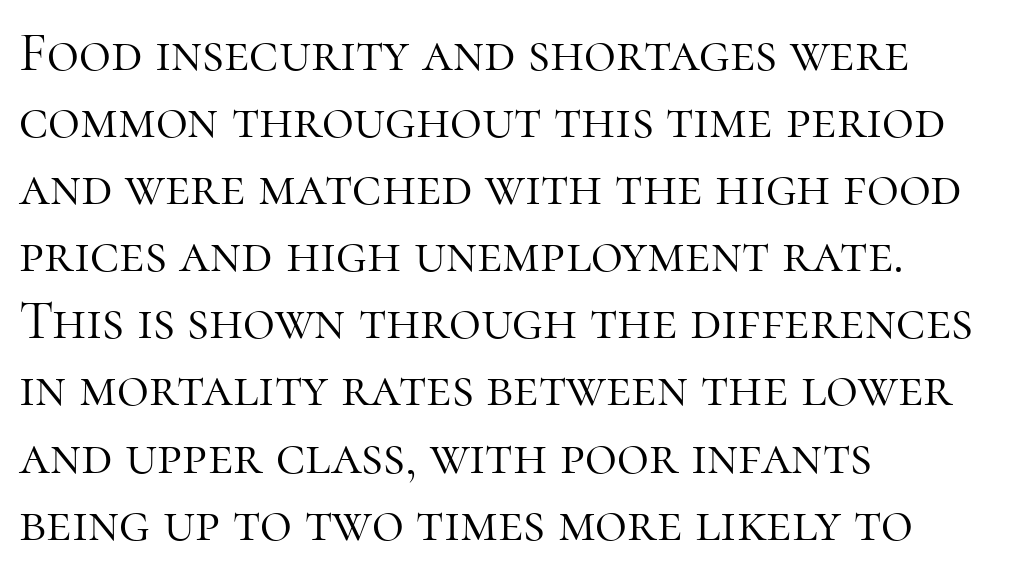
The text block is weighted toward the left margin, trailing off unevenly rightward. Glyph-to-glyph distance matches everyday printed text. The lettering stays uniformly vertical, giving the passage a roman look. Do the characters align in a grid? No, the font is proportional. I'd call this a serif setting — the letters wear small feet. Bold? No — there's no thickening of the strokes.
